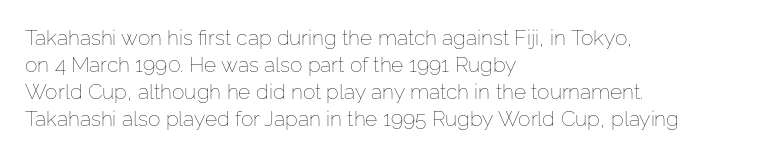
The passage shown is not underscored anywhere. Summary of vertical rhythm: regular, with standard interline spacing. The rag falls on the right side of this text block. Notice how the stems are strictly vertical — no italics here. Vertical stems look standard width or narrower in stroke.
